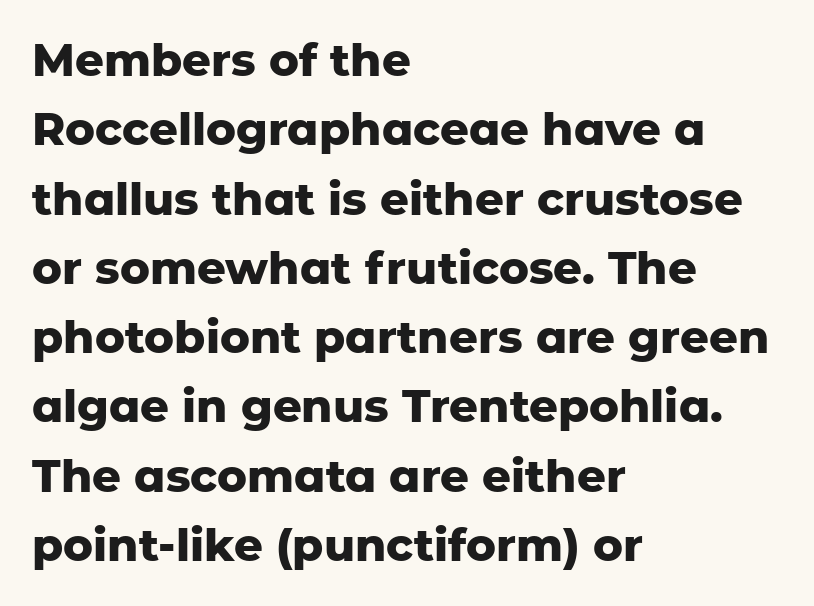
{"serif": "no", "italic": "no", "bold": "yes", "weight": "heavy", "width": "normal", "stroke_contrast": "low", "x_height": "medium", "monospaced": "no", "underline": "no", "align": "left", "line_spacing": "normal", "line_spacing_ratio": 1.54, "letter_spacing": "normal", "letter_spacing_em": 0.0, "glyph_px": 45}
